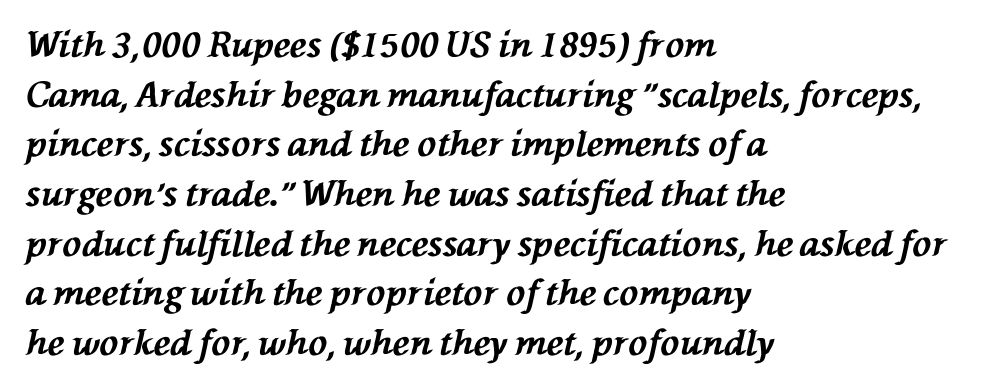
The image shows 35 px bold type, italic (leaning left); set left-aligned, normal line spacing (1.42x), normal letter spacing, not underlined; medium stroke contrast and a medium x-height.
